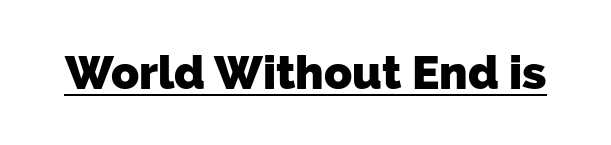
Inter-character spacing is left at the font's built-in metrics. Compared with undecorated copy, this sample adds a rule below the words. Stroke terminals: plain, sans-serif. Each letter keeps its own natural width here, so spacing adapts to shape. These words are printed bold, with thick strokes throughout.
